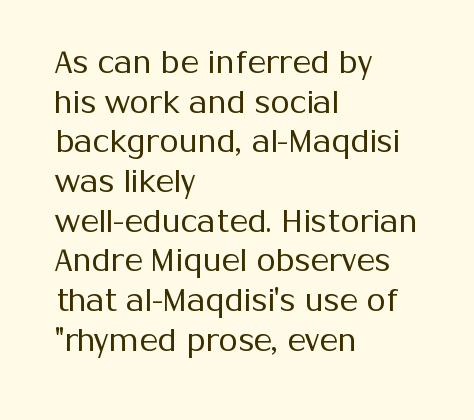
Q: Is the text bold? A: No.
Q: Is the text italic (slanted)? A: No, it is upright.
Q: Is the typeface a serif or a sans-serif typeface? A: Sans-serif.
Q: Is the text underlined? A: No.
Q: How is the paragraph aligned? A: Left-aligned.
Q: Is the spacing between letters normal or unusually wide? A: Normal.
Q: Is the spacing between lines tight, normal or loose? A: Normal.
Q: Width (condensed, normal, or wide)? A: Normal.
Q: Stroke contrast? A: Medium.
Q: x-height? A: Medium.
Q: Monospaced? A: No.
